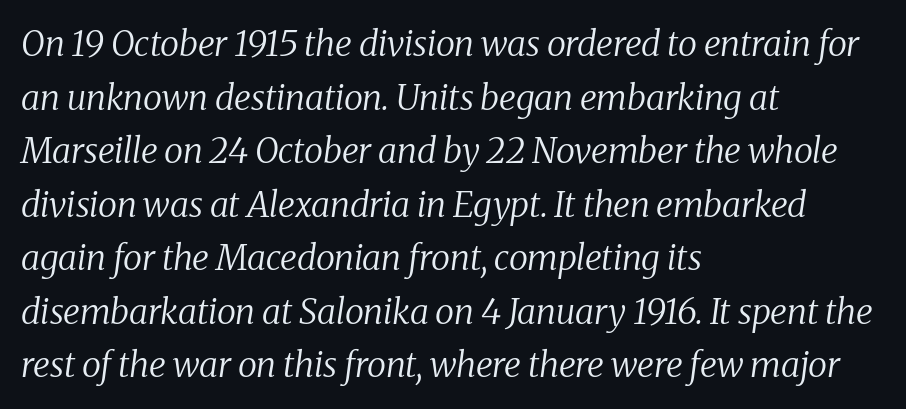
Q: Is the text bold? A: No.
Q: Is the text italic (slanted)? A: Yes, it leans right by about 8 degrees.
Q: Is the typeface a serif or a sans-serif typeface? A: Serif.
Q: Is the text underlined? A: No.
Q: How is the paragraph aligned? A: Left-aligned.
Q: Is the spacing between letters normal or unusually wide? A: Normal.
Q: Is the spacing between lines tight, normal or loose? A: Normal.
Q: Width (condensed, normal, or wide)? A: Normal.
Q: Stroke contrast? A: Medium.
Q: x-height? A: Medium.
Q: Monospaced? A: No.
